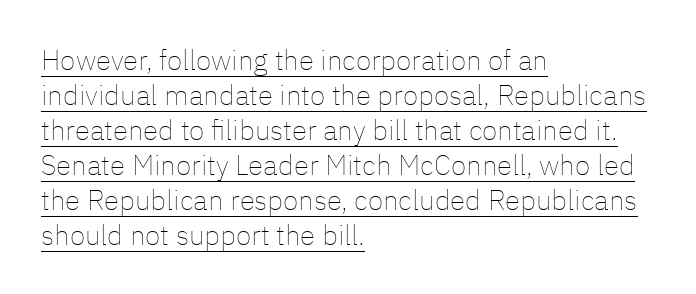
The image shows 28 px thin type, upright; set left-aligned, normal line spacing (1.25x), normal letter spacing, underlined; low stroke contrast and a medium x-height.
